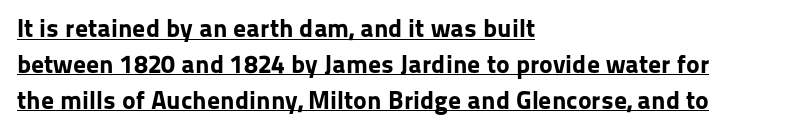
On the weight axis this lands at bold, roughly 700. Ordinary non-slanted type is in use. Students, observe the line beneath the letters — that is underlining. Where is the straight margin? On the left. The rows are spaced the way most documents space them.
